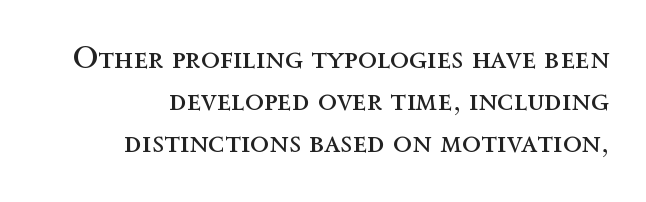
{"italic": "no", "bold": "no", "weight": "regular", "width": "normal", "x_height": "medium", "monospaced": "no", "underline": "no", "align": "right", "line_spacing": "normal", "line_spacing_ratio": 1.35, "letter_spacing": "normal", "letter_spacing_em": 0.0, "glyph_px": 31}
